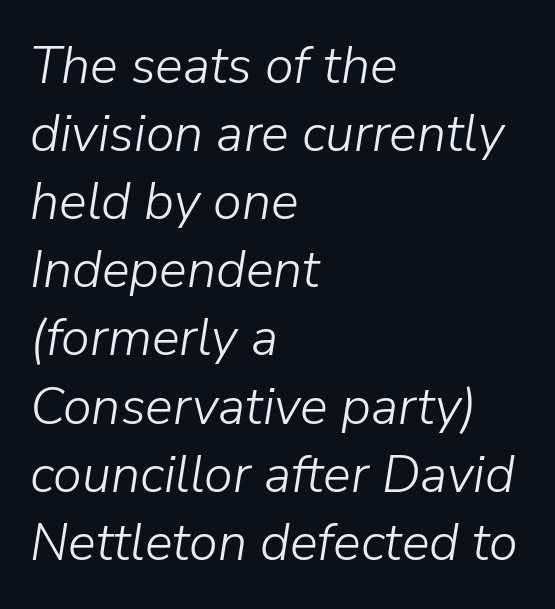
{"italic": "yes", "lean": "right", "slant_degrees": 9, "bold": "no", "weight": "light", "width": "normal", "stroke_contrast": "low", "x_height": "medium", "monospaced": "no", "underline": "no", "align": "left", "line_spacing": "normal", "line_spacing_ratio": 1.31, "letter_spacing": "normal", "letter_spacing_em": 0.0, "glyph_px": 52}
